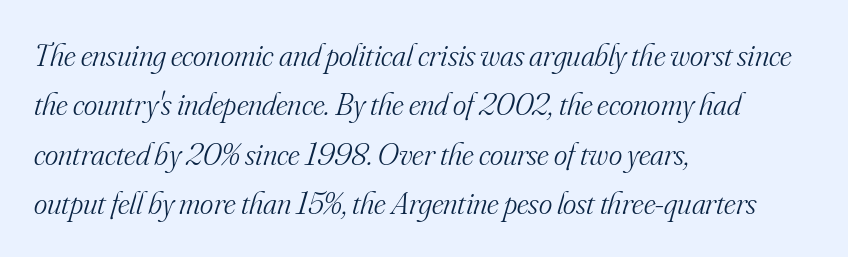
{"serif": "yes", "italic": "yes", "lean": "right", "slant_degrees": 16, "bold": "no", "weight": "light", "width": "normal", "stroke_contrast": "medium", "x_height": "small", "monospaced": "no", "underline": "no", "align": "left", "line_spacing": "normal", "line_spacing_ratio": 1.54, "letter_spacing": "normal", "letter_spacing_em": 0.0, "glyph_px": 32}
